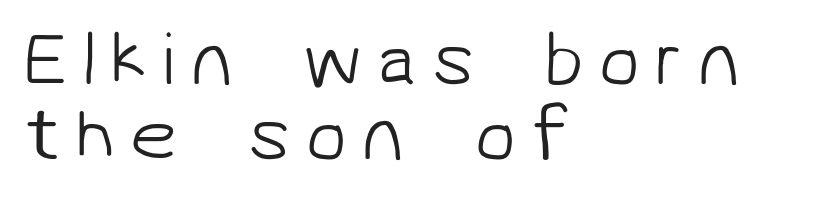
{"serif": "no", "bold": "no", "weight": "light", "width": "normal", "stroke_contrast": "low", "x_height": "medium", "monospaced": "no", "underline": "no", "align": "left", "line_spacing": "tight", "line_spacing_ratio": 0.99, "glyph_px": 76}
